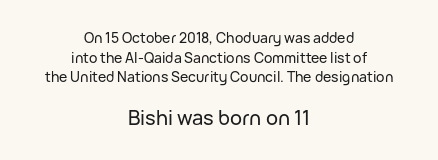
{"italic": "no", "underline": "no", "align": "center", "line_spacing": "normal", "line_spacing_ratio": 1.41, "letter_spacing": "normal", "letter_spacing_em": 0.0, "larger_block": "second", "size_ratio": 1.43, "glyph_px": 20}
